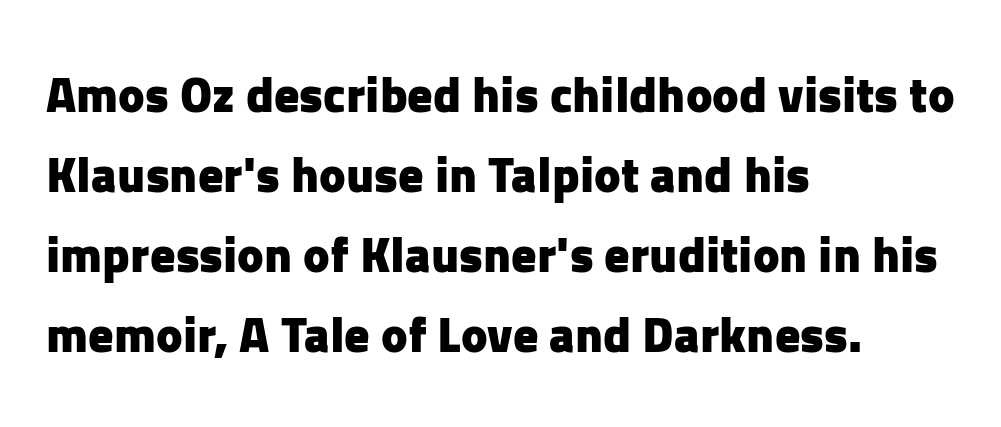
Each row of text sits above clean, open space. This rendering uses left alignment, leaving the right contour irregular. Classification — sans serif. Summary of weight: heavy, a full bold. Note the varied advance widths — an 'i' is clearly narrower than an 'm'. In terms of leading, this rendering sits right in the middle.
